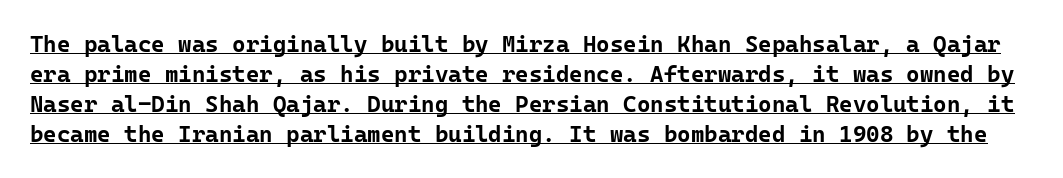
{"italic": "no", "bold": "yes", "underline": "yes", "line_spacing": "normal", "line_spacing_ratio": 1.3, "letter_spacing": "normal", "letter_spacing_em": 0.0, "glyph_px": 23}
